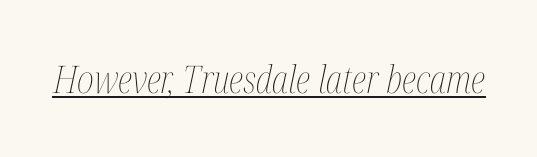
The image shows 38 px thin, condensed type, italic (leaning right); set normal letter spacing, underlined; medium stroke contrast and a medium x-height.
